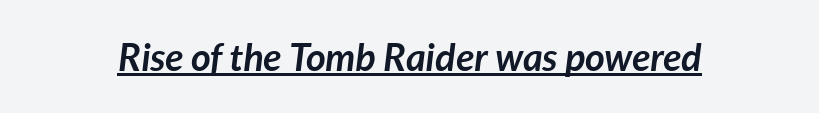
Q: Is the text bold? A: Yes.
Q: Is the text italic (slanted)? A: Yes, it leans right by about 7 degrees.
Q: Is the text underlined? A: Yes.
Q: Is the spacing between letters normal or unusually wide? A: Normal.
Q: Width (condensed, normal, or wide)? A: Normal.
Q: Stroke contrast? A: Low.
Q: x-height? A: Medium.
Q: Monospaced? A: No.
